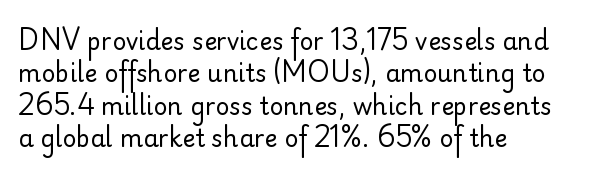
{"italic": "no", "bold": "no", "underline": "no", "align": "left", "line_spacing": "normal", "line_spacing_ratio": 1.35, "letter_spacing": "normal", "letter_spacing_em": 0.0, "glyph_px": 24}
